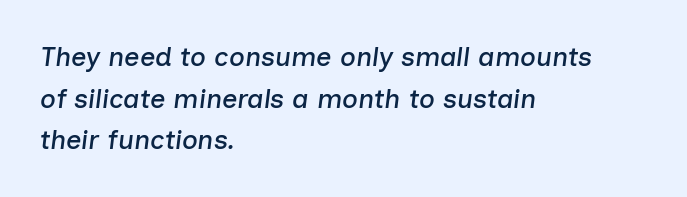
{"italic": "yes", "lean": "right", "slant_degrees": 7, "underline": "no", "align": "left", "line_spacing": "normal", "line_spacing_ratio": 1.54, "letter_spacing": "normal", "letter_spacing_em": 0.0, "glyph_px": 27}
